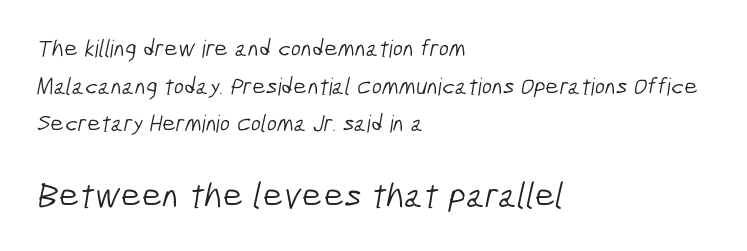
{"serif": "no", "bold": "no", "weight": "light", "width": "condensed", "stroke_contrast": "low", "x_height": "medium", "monospaced": "no", "underline": "no", "align": "left", "line_spacing": "normal", "line_spacing_ratio": 1.57, "letter_spacing": "normal", "letter_spacing_em": 0.0, "larger_block": "second", "size_ratio": 1.5, "glyph_px": 36}
